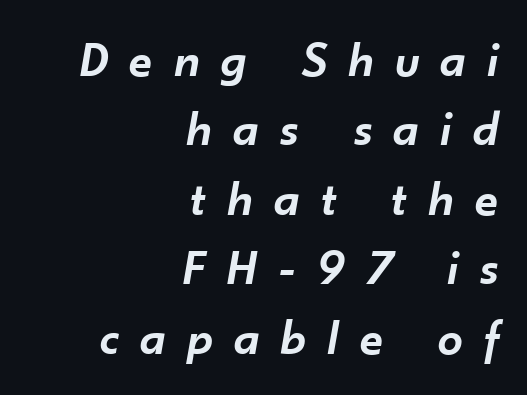
Q: Is the text bold? A: Semi-bold.
Q: Is the text italic (slanted)? A: Yes, it leans right by about 10 degrees.
Q: Is the text underlined? A: No.
Q: How is the paragraph aligned? A: Right-aligned.
Q: Is the spacing between letters normal or unusually wide? A: Unusually wide.
Q: Is the spacing between lines tight, normal or loose? A: Normal.
Q: Width (condensed, normal, or wide)? A: Normal.
Q: Stroke contrast? A: Low.
Q: x-height? A: Small.
Q: Monospaced? A: No.
